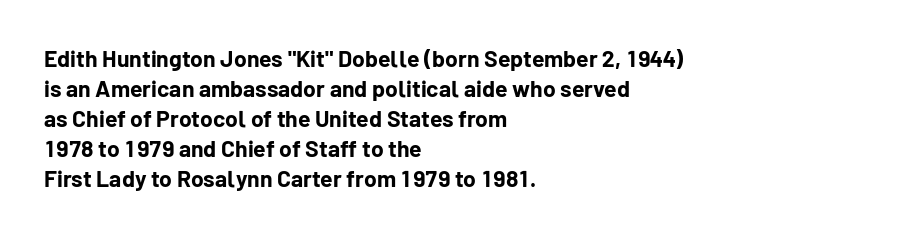
{"italic": "no", "bold": "yes", "underline": "no", "align": "left", "line_spacing": "normal", "line_spacing_ratio": 1.3, "letter_spacing": "normal", "letter_spacing_em": 0.0, "glyph_px": 23}
